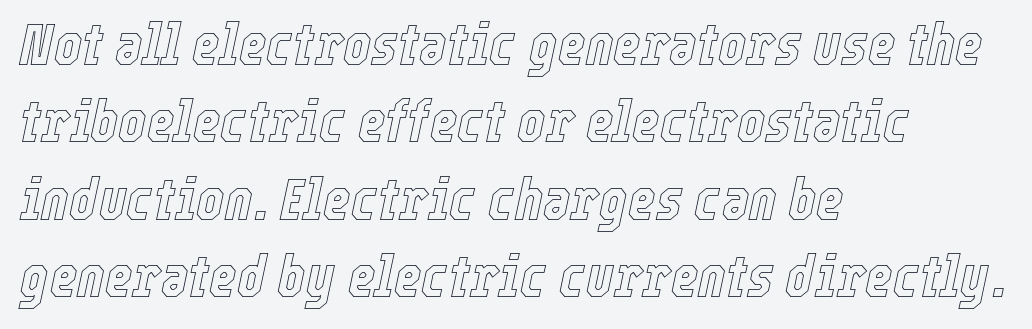
The image shows 59 px condensed type, italic (leaning right); set left-aligned, normal line spacing (1.31x), normal letter spacing, not underlined; a medium x-height.
